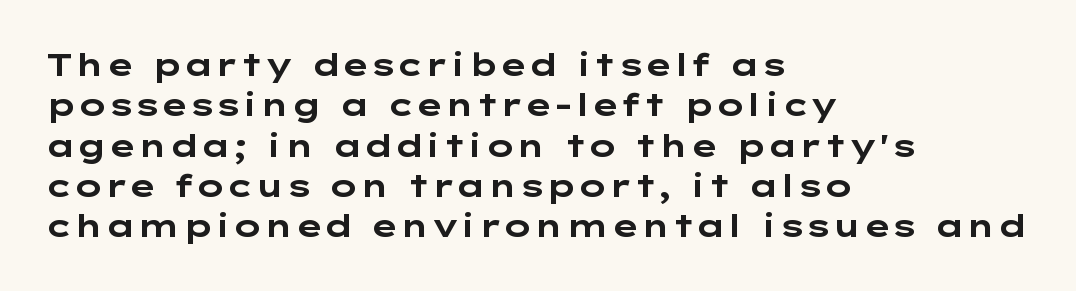
Whoever set this chose a conventional vertical rhythm. Is this a sans? Yes — the strokes have no serifs. The paragraph has a hard left edge and a soft right edge. Unlike italic type, these characters show no tilt at all. As a designer I'd log this as weight 700, bold.
